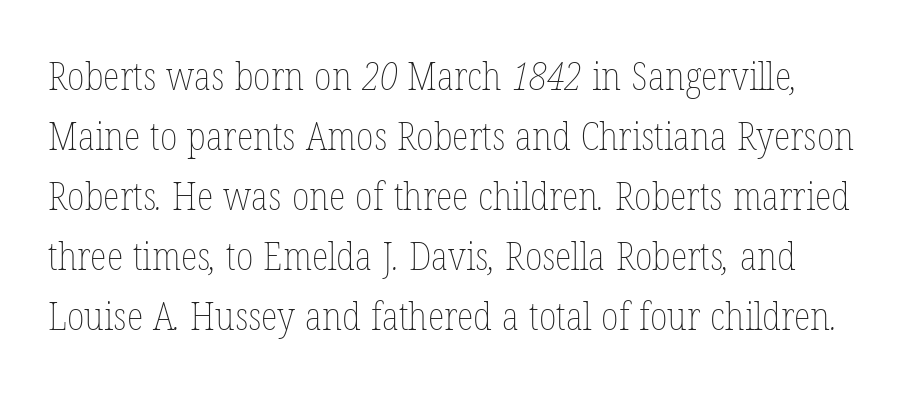
{"bold": "no", "weight": "thin", "width": "condensed", "stroke_contrast": "low", "x_height": "medium", "monospaced": "no", "underline": "no", "line_spacing": "normal", "line_spacing_ratio": 1.54, "letter_spacing": "normal", "letter_spacing_em": 0.0, "glyph_px": 39}
